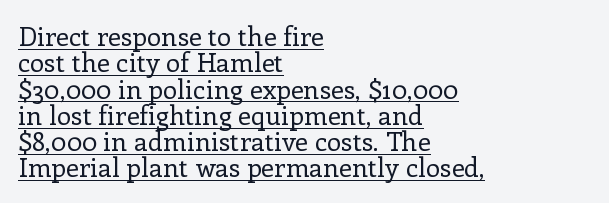
Short note: letters normally spaced. Rendered with straight, roman letterforms. The text block is weighted toward the left margin, trailing off unevenly rightward. Interline gaps are noticeably narrow in this sample. Somebody hit Ctrl+U on this one — the words are underlined.
